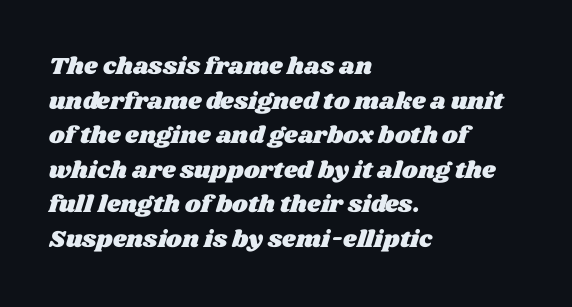
This sample uses plain, unmodified letter spacing. The text block is weighted toward the left margin, trailing off unevenly rightward. Letters rest on an invisible, unmarked baseline. Does the leading feel generous? No, just average.
